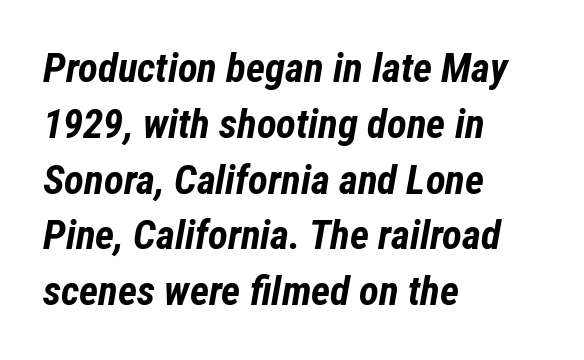
Quick note: italic. Each row of text sits above clean, open space. The typesetter chose a ragged-right arrangement here. Interline gaps are of average width in this sample. A full-strength bold gives these letters their thick strokes. The rendering uses natural spacing where letterforms have individual widths.
